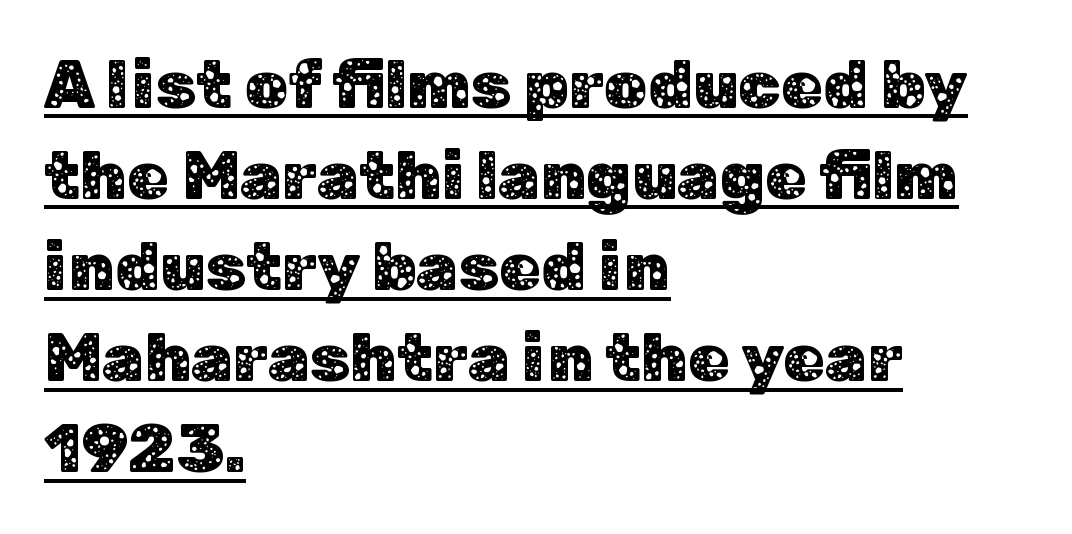
{"serif": "no", "italic": "no", "width": "normal", "stroke_contrast": "low", "x_height": "medium", "monospaced": "no", "underline": "yes", "align": "left", "line_spacing": "normal", "line_spacing_ratio": 1.34, "letter_spacing": "normal", "letter_spacing_em": 0.0, "glyph_px": 68}
